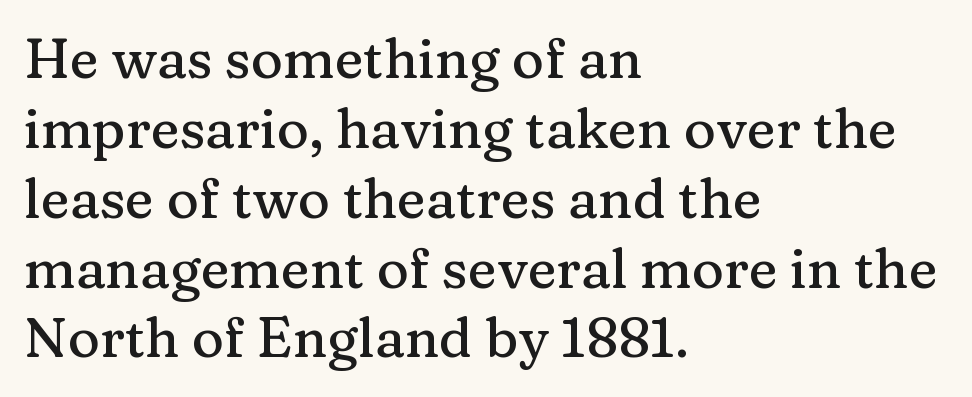
Q: Is the text italic (slanted)? A: No, it is upright.
Q: Is the typeface a serif or a sans-serif typeface? A: Serif.
Q: Is the text underlined? A: No.
Q: How is the paragraph aligned? A: Left-aligned.
Q: Is the spacing between letters normal or unusually wide? A: Normal.
Q: Is the spacing between lines tight, normal or loose? A: Normal.
Q: Width (condensed, normal, or wide)? A: Normal.
Q: Stroke contrast? A: Medium.
Q: x-height? A: Medium.
Q: Monospaced? A: No.
